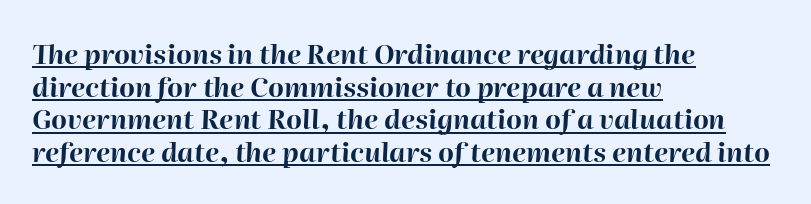
{"italic": "yes", "lean": "right", "slant_degrees": 2, "bold": "yes", "underline": "yes", "align": "left", "line_spacing_ratio": 1.21, "letter_spacing": "normal", "letter_spacing_em": 0.0, "glyph_px": 27}
